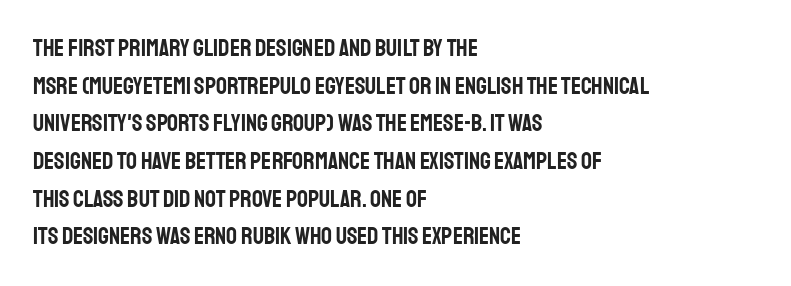
Q: Is the text italic (slanted)? A: No, it is upright.
Q: Is the text underlined? A: No.
Q: How is the paragraph aligned? A: Left-aligned.
Q: Is the spacing between letters normal or unusually wide? A: Normal.
Q: Is the spacing between lines tight, normal or loose? A: Normal.
